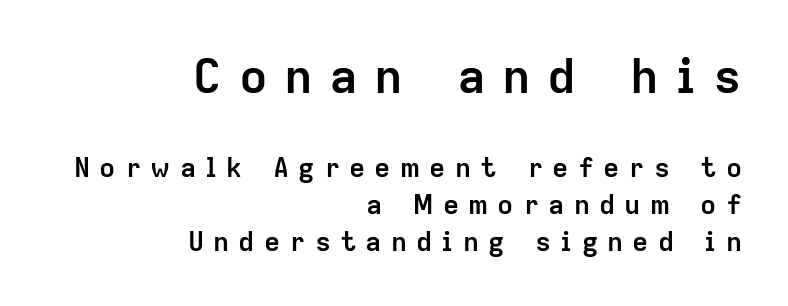
Q: Is the text bold? A: Yes.
Q: Is the text italic (slanted)? A: No, it is upright.
Q: Is the typeface a serif or a sans-serif typeface? A: Sans-serif.
Q: Is the text underlined? A: No.
Q: How is the paragraph aligned? A: Right-aligned.
Q: Is the spacing between letters normal or unusually wide? A: Unusually wide.
Q: Is the spacing between lines tight, normal or loose? A: Normal.
Q: Which block of text is set in a larger size, the first (top) or the second (bottom)? A: The first (top) one.
Q: Width (condensed, normal, or wide)? A: Normal.
Q: Stroke contrast? A: Low.
Q: x-height? A: Medium.
Q: Monospaced? A: No.
